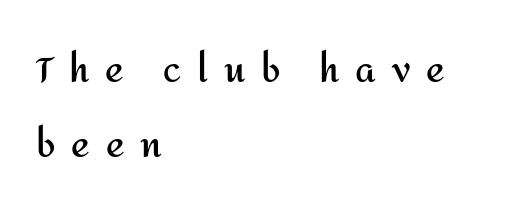
Q: Is the text bold? A: Yes.
Q: Is the text italic (slanted)? A: No, it is upright.
Q: Is the typeface a serif or a sans-serif typeface? A: Sans-serif.
Q: Is the text underlined? A: No.
Q: How is the paragraph aligned? A: Left-aligned.
Q: Is the spacing between letters normal or unusually wide? A: Unusually wide.
Q: Is the spacing between lines tight, normal or loose? A: Loose.
Q: Width (condensed, normal, or wide)? A: Normal.
Q: Stroke contrast? A: Medium.
Q: x-height? A: Medium.
Q: Monospaced? A: No.
